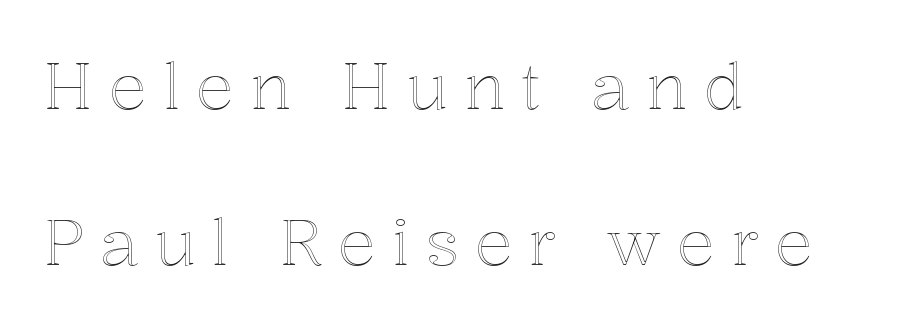
Q: Is the text italic (slanted)? A: No, it is upright.
Q: Is the text underlined? A: No.
Q: How is the paragraph aligned? A: Left-aligned.
Q: Is the spacing between letters normal or unusually wide? A: Unusually wide.
Q: Is the spacing between lines tight, normal or loose? A: Loose.
Q: Width (condensed, normal, or wide)? A: Normal.
Q: x-height? A: Medium.
Q: Monospaced? A: No.
